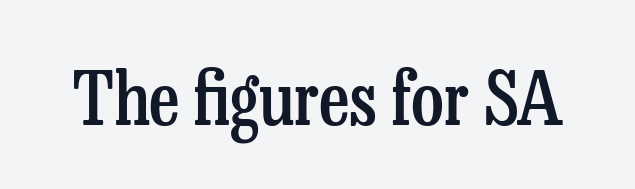
Descenders are the only things crossing below the line. A typesetter would call this zero additional tracking. This sample uses a serif face. A fair bit of extra ink — the face is semibold, not bold. The type sits square on the baseline with zero lean. The face used here is proportionally spaced, like ordinary book or web type.
